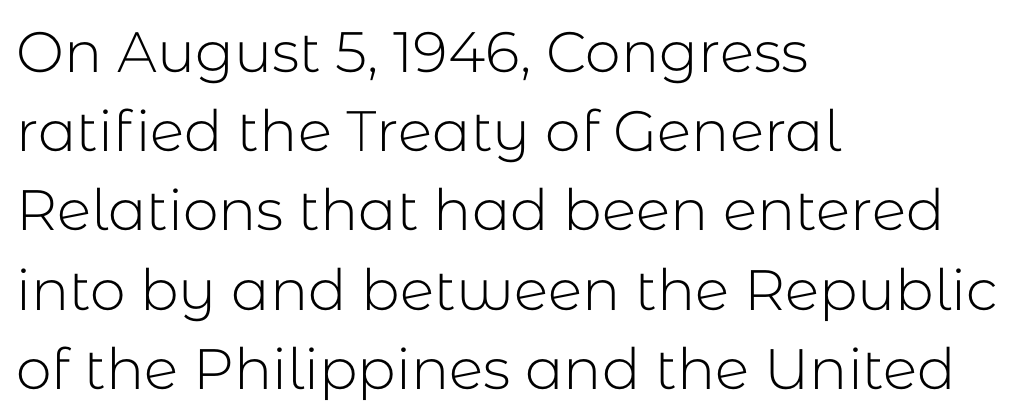
The image shows 57 px light sans-serif type, upright; set left-aligned, normal line spacing (1.39x), normal letter spacing, not underlined; low stroke contrast and a medium x-height.
